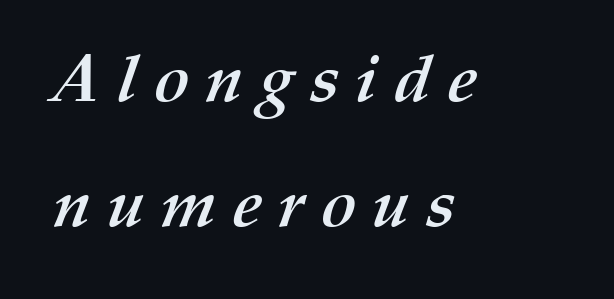
{"bold": "yes", "weight": "semibold", "width": "normal", "stroke_contrast": "medium", "x_height": "medium", "monospaced": "no", "underline": "no", "align": "left", "line_spacing": "loose", "line_spacing_ratio": 1.9, "letter_spacing": "wide", "letter_spacing_em": 0.26, "glyph_px": 66}
